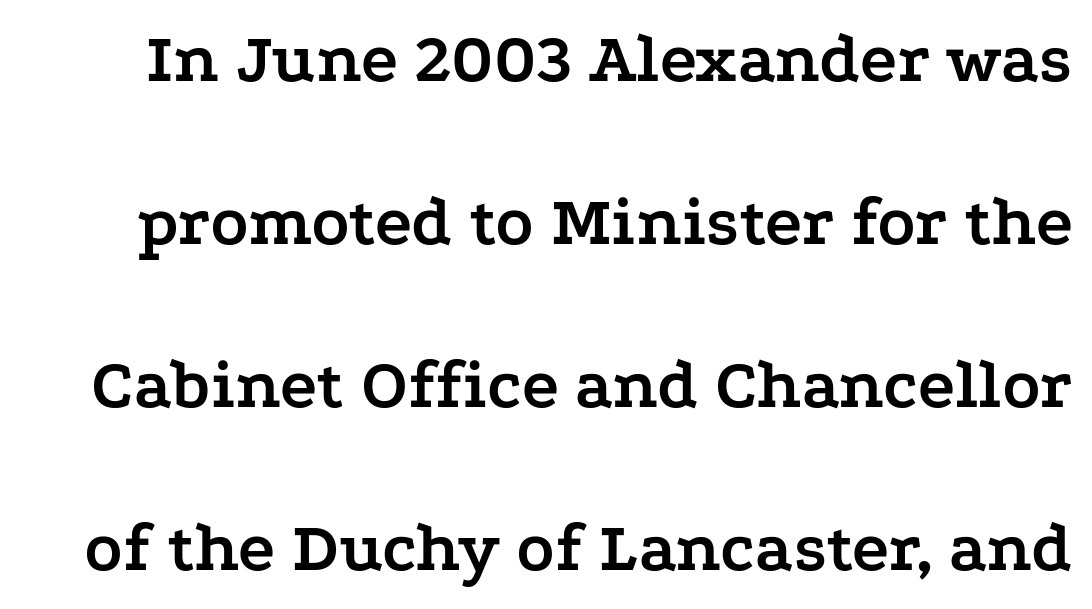
Q: Is the text bold? A: Yes.
Q: Is the text italic (slanted)? A: No, it is upright.
Q: Is the typeface a serif or a sans-serif typeface? A: Serif.
Q: Is the text underlined? A: No.
Q: Is the spacing between letters normal or unusually wide? A: Normal.
Q: Is the spacing between lines tight, normal or loose? A: Loose.
Q: Width (condensed, normal, or wide)? A: Wide.
Q: Stroke contrast? A: Low.
Q: x-height? A: Medium.
Q: Monospaced? A: No.
